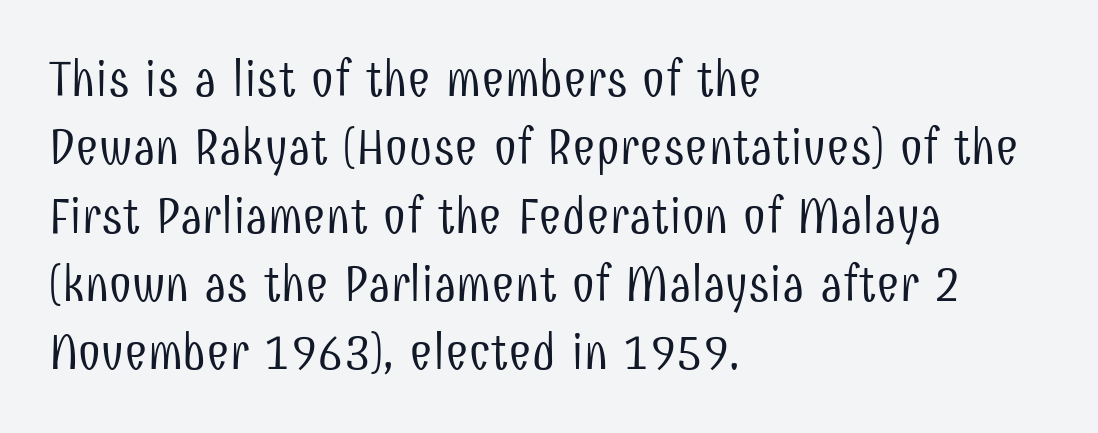
{"serif": "no", "italic": "no", "bold": "no", "weight": "light", "width": "condensed", "stroke_contrast": "low", "x_height": "medium", "monospaced": "no", "underline": "no", "align": "left", "line_spacing": "normal", "line_spacing_ratio": 1.34, "letter_spacing": "normal", "letter_spacing_em": 0.0, "glyph_px": 51}
